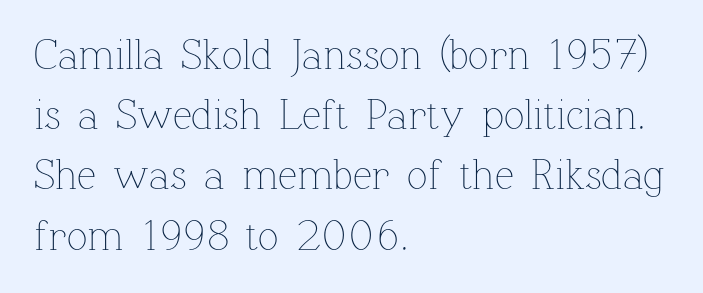
{"italic": "no", "bold": "no", "weight": "thin", "width": "normal", "stroke_contrast": "low", "x_height": "medium", "monospaced": "no", "underline": "no", "align": "left", "line_spacing": "normal", "line_spacing_ratio": 1.4, "letter_spacing": "normal", "letter_spacing_em": 0.0, "glyph_px": 43}
